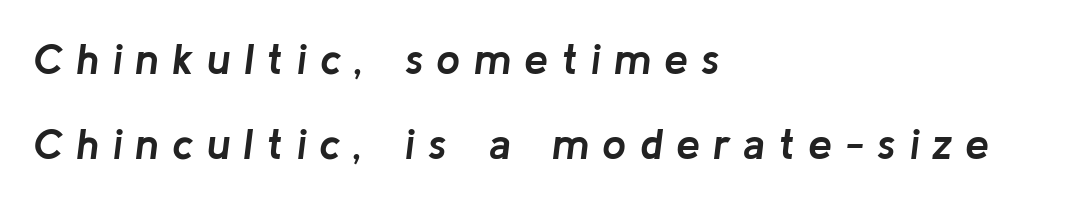
The image shows 43 px semibold type, italic (leaning right); set left-aligned, loose line spacing (1.98x), unusually wide letter spacing (+0.3 em), not underlined; low stroke contrast and a medium x-height.
